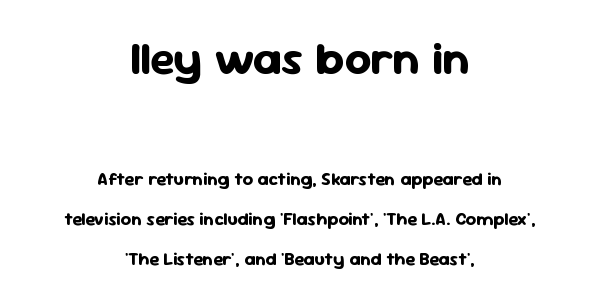
Q: Is the text bold? A: Yes.
Q: Is the text italic (slanted)? A: No, it is upright.
Q: Is the typeface a serif or a sans-serif typeface? A: Sans-serif.
Q: Is the text underlined? A: No.
Q: How is the paragraph aligned? A: Centered.
Q: Is the spacing between letters normal or unusually wide? A: Normal.
Q: Is the spacing between lines tight, normal or loose? A: Loose.
Q: Which block of text is set in a larger size, the first (top) or the second (bottom)? A: The first (top) one.
Q: Width (condensed, normal, or wide)? A: Normal.
Q: Stroke contrast? A: Low.
Q: x-height? A: Medium.
Q: Monospaced? A: No.
